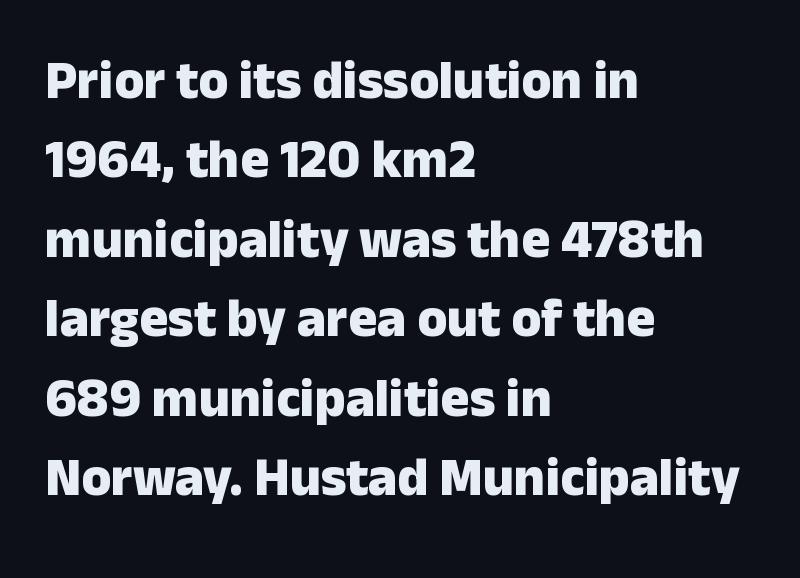
{"serif": "no", "italic": "no", "bold": "yes", "weight": "heavy", "width": "normal", "stroke_contrast": "low", "x_height": "medium", "monospaced": "no", "underline": "no", "align": "left", "line_spacing": "normal", "line_spacing_ratio": 1.47, "letter_spacing": "normal", "letter_spacing_em": 0.0, "glyph_px": 54}
